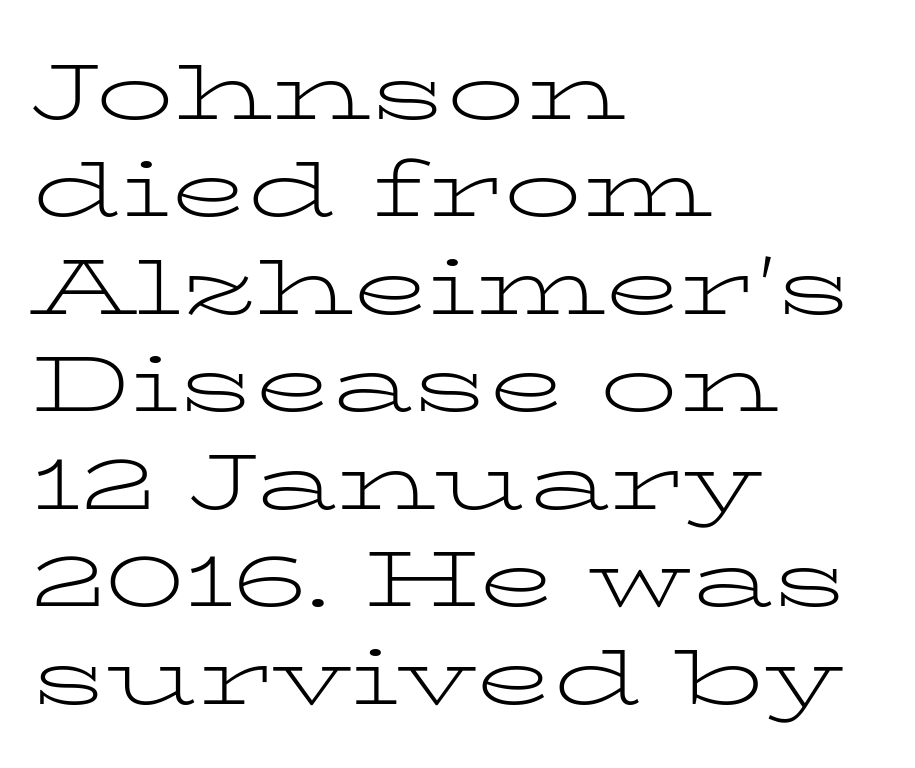
{"serif": "yes", "italic": "no", "bold": "no", "weight": "light", "width": "wide", "stroke_contrast": "low", "x_height": "medium", "monospaced": "no", "underline": "no", "align": "left", "line_spacing": "normal", "line_spacing_ratio": 1.25, "letter_spacing": "normal", "letter_spacing_em": 0.0, "glyph_px": 78}
